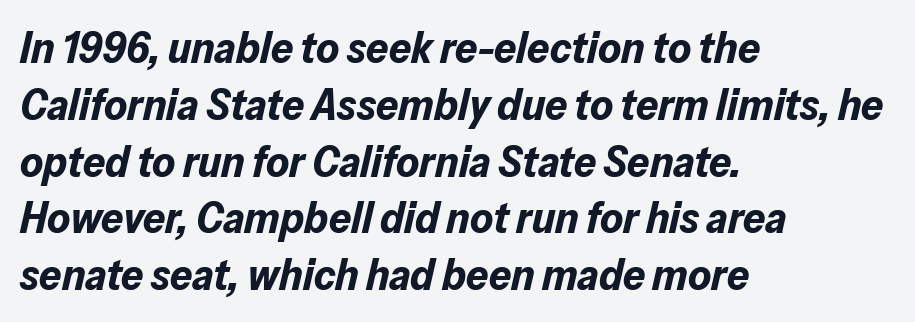
The image shows 44 px bold type, italic (leaning right); set left-aligned, normal line spacing (1.29x), normal letter spacing, not underlined; low stroke contrast and a medium x-height.
